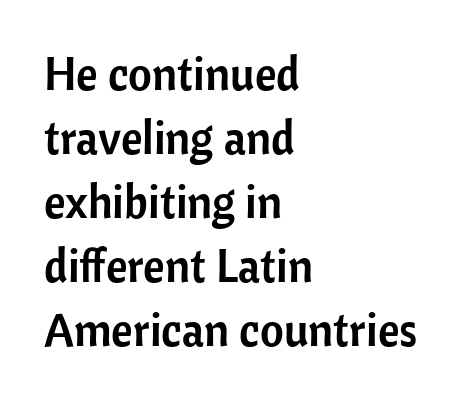
{"serif": "no", "italic": "no", "width": "normal", "stroke_contrast": "low", "x_height": "medium", "monospaced": "no", "underline": "no", "align": "left", "line_spacing": "normal", "line_spacing_ratio": 1.39, "letter_spacing": "normal", "letter_spacing_em": 0.0, "glyph_px": 46}
